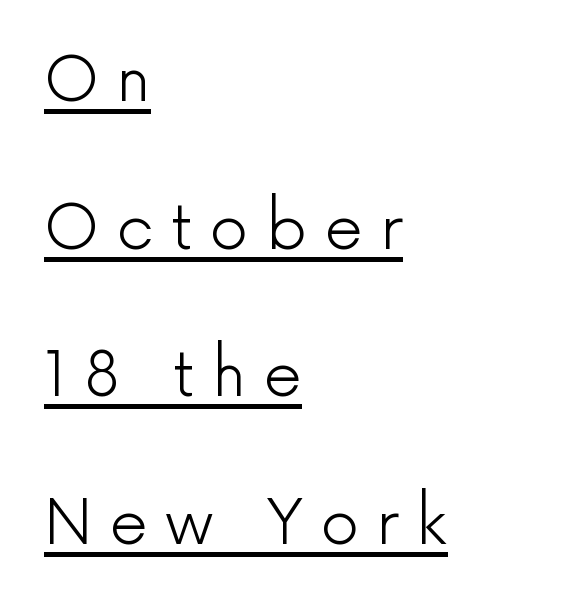
Q: Is the text bold? A: No.
Q: Is the text italic (slanted)? A: No, it is upright.
Q: Is the typeface a serif or a sans-serif typeface? A: Sans-serif.
Q: Is the text underlined? A: Yes.
Q: How is the paragraph aligned? A: Left-aligned.
Q: Is the spacing between letters normal or unusually wide? A: Unusually wide.
Q: Is the spacing between lines tight, normal or loose? A: Loose.
Q: Width (condensed, normal, or wide)? A: Normal.
Q: Stroke contrast? A: Low.
Q: x-height? A: Medium.
Q: Monospaced? A: No.
